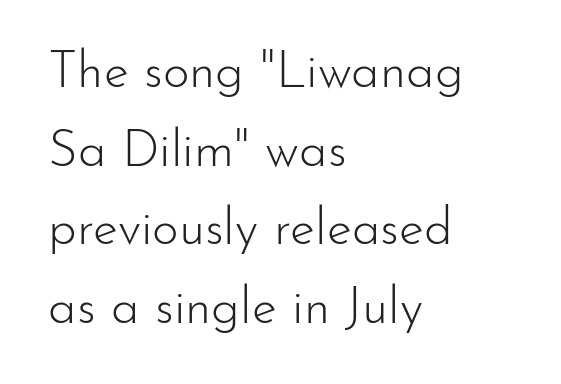
Q: Is the text bold? A: No.
Q: Is the text italic (slanted)? A: No, it is upright.
Q: Is the typeface a serif or a sans-serif typeface? A: Sans-serif.
Q: Is the text underlined? A: No.
Q: How is the paragraph aligned? A: Left-aligned.
Q: Is the spacing between letters normal or unusually wide? A: Normal.
Q: Is the spacing between lines tight, normal or loose? A: Normal.
Q: Width (condensed, normal, or wide)? A: Normal.
Q: Stroke contrast? A: Low.
Q: x-height? A: Small.
Q: Monospaced? A: No.
